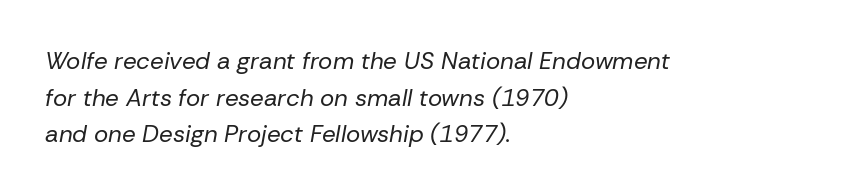
Q: Is the text bold? A: No.
Q: Is the text italic (slanted)? A: Yes, it leans right by about 10 degrees.
Q: Is the text underlined? A: No.
Q: How is the paragraph aligned? A: Left-aligned.
Q: Is the spacing between letters normal or unusually wide? A: Normal.
Q: Is the spacing between lines tight, normal or loose? A: Normal.
